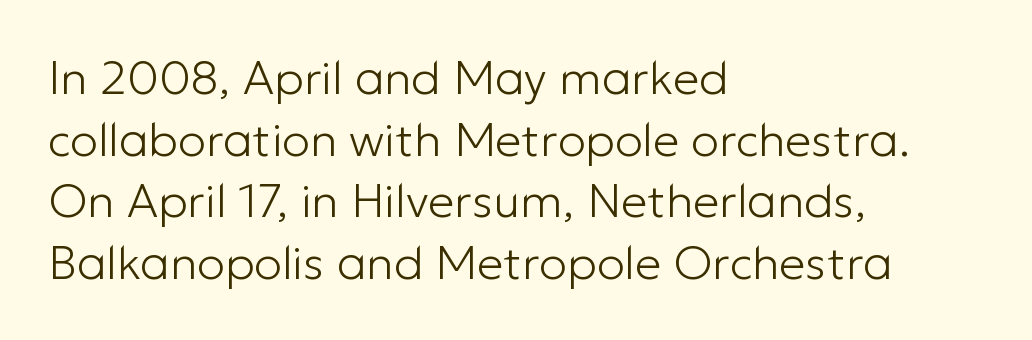
Inter-character spacing is left at the font's built-in metrics. Typographically, this falls in the sans-serif category. Tall strokes in this sample are plumb rather than angled. The rendering anchors every line to the left-hand side. Proportional: the letters do not fall into vertical columns. Weight: not bold — regular or lighter.
